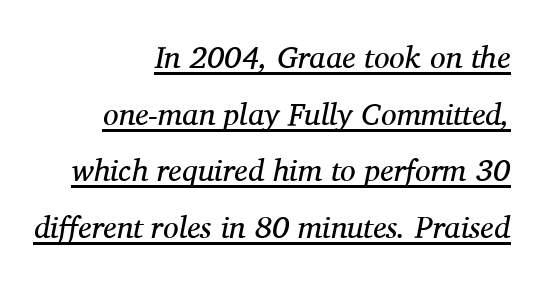
Q: Is the text bold? A: No.
Q: Is the text italic (slanted)? A: Yes, it leans right by about 11 degrees.
Q: Is the typeface a serif or a sans-serif typeface? A: Serif.
Q: Is the text underlined? A: Yes.
Q: How is the paragraph aligned? A: Right-aligned.
Q: Is the spacing between letters normal or unusually wide? A: Normal.
Q: Width (condensed, normal, or wide)? A: Normal.
Q: Stroke contrast? A: Medium.
Q: x-height? A: Medium.
Q: Monospaced? A: No.
